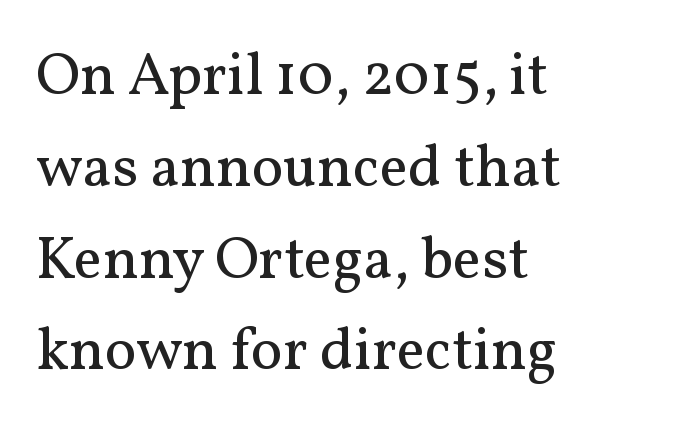
The rendering anchors every line to the left-hand side. This rendering leaves character spacing at its baseline value. Underline: absent. The face looks like a standard text weight, possibly lighter. The designer went with a serif here, giving each stem small feet. One glance says typical: line gaps are just what's usual.
